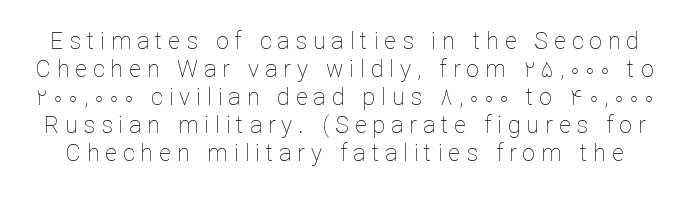
{"italic": "no", "bold": "no", "underline": "no", "line_spacing_ratio": 1.22, "letter_spacing": "wide", "letter_spacing_em": 0.26, "glyph_px": 23}
